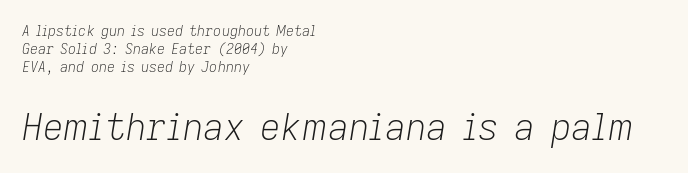
The image shows 36 px light type, italic (leaning right); set left-aligned, normal line spacing (1.27x), normal letter spacing, not underlined; the second (bottom) block is 2.57x larger; low stroke contrast and a medium x-height.
